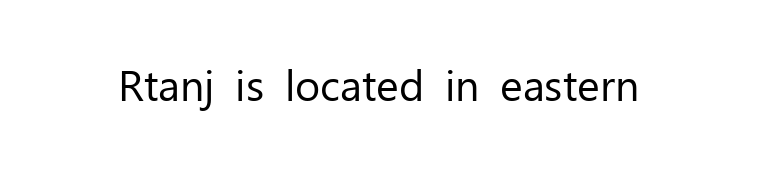
The image shows 43 px regular-weight sans-serif type, upright; set normal letter spacing, not underlined; low stroke contrast and a medium x-height.
